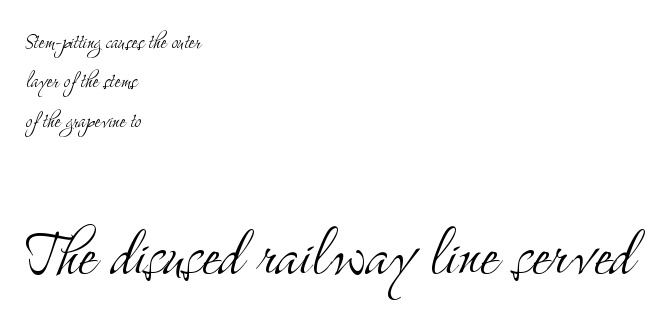
Caption: multi-line text, flush left, ragged right. The face used here is proportionally spaced, like ordinary book or web type. The passage shown has conventional tracking throughout. Compare the two chunks: the lower has the greater cap height.
